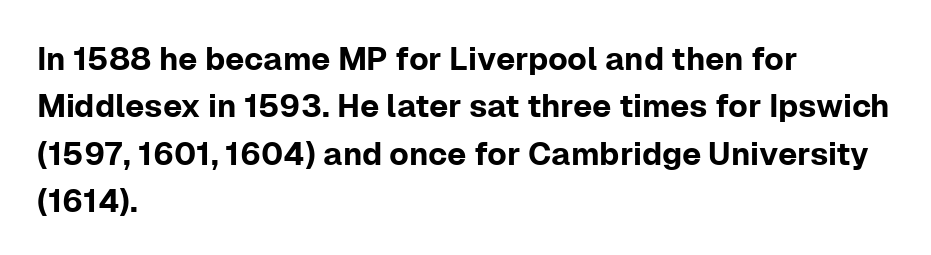
Horizontal alignment here is leftward, the default for most running prose. You could not count columns in this text — the font is proportionally spaced. Descender tails drop into unmarked territory. The letterforms sit shoulder to shoulder at normal distance.
